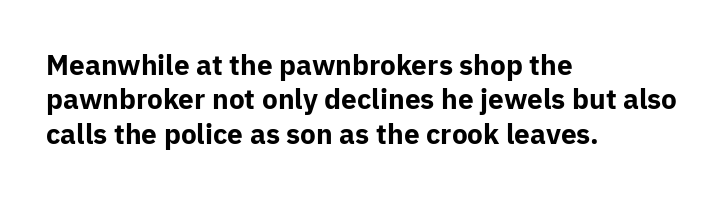
The image shows 28 px bold sans-serif type, upright; set left-aligned, line spacing 1.23x, normal letter spacing, not underlined; low stroke contrast and a medium x-height.
